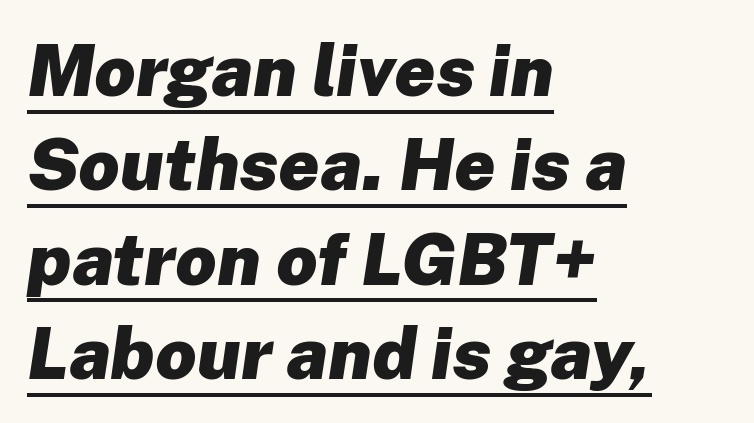
Q: Is the text bold? A: Yes.
Q: Is the text italic (slanted)? A: Yes, it leans right by about 8 degrees.
Q: Is the text underlined? A: Yes.
Q: How is the paragraph aligned? A: Left-aligned.
Q: Is the spacing between letters normal or unusually wide? A: Normal.
Q: Is the spacing between lines tight, normal or loose? A: Normal.
Q: Width (condensed, normal, or wide)? A: Normal.
Q: Stroke contrast? A: Low.
Q: x-height? A: Medium.
Q: Monospaced? A: No.
